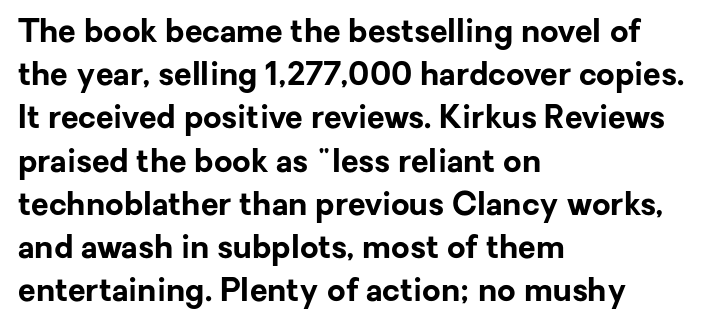
The image shows 32 px bold sans-serif type, upright; set left-aligned, normal line spacing (1.35x), normal letter spacing, not underlined; low stroke contrast and a medium x-height.
